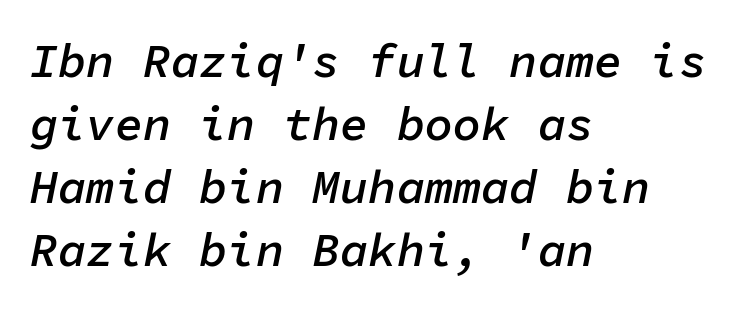
The image shows 47 px semibold type, italic (leaning right), monospaced; set left-aligned, normal line spacing (1.34x), normal letter spacing, not underlined; low stroke contrast and a medium x-height.
